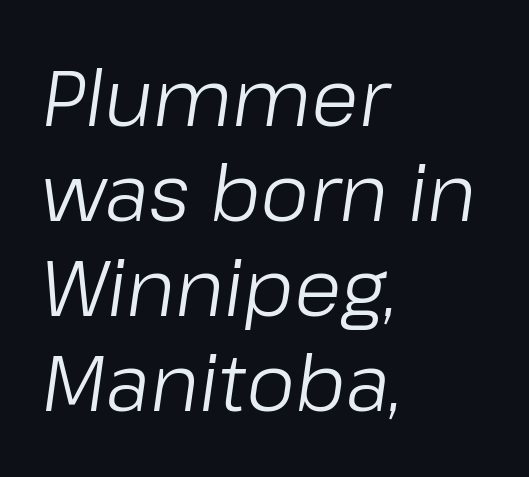
The passage is arranged the way most books set body copy — flush left. Any mark beneath the type? The region is blank. Style check: oblique. The type is set solid horizontally, with unmodified tracking. This reads as an unemphasized weight, regular at the heaviest.
